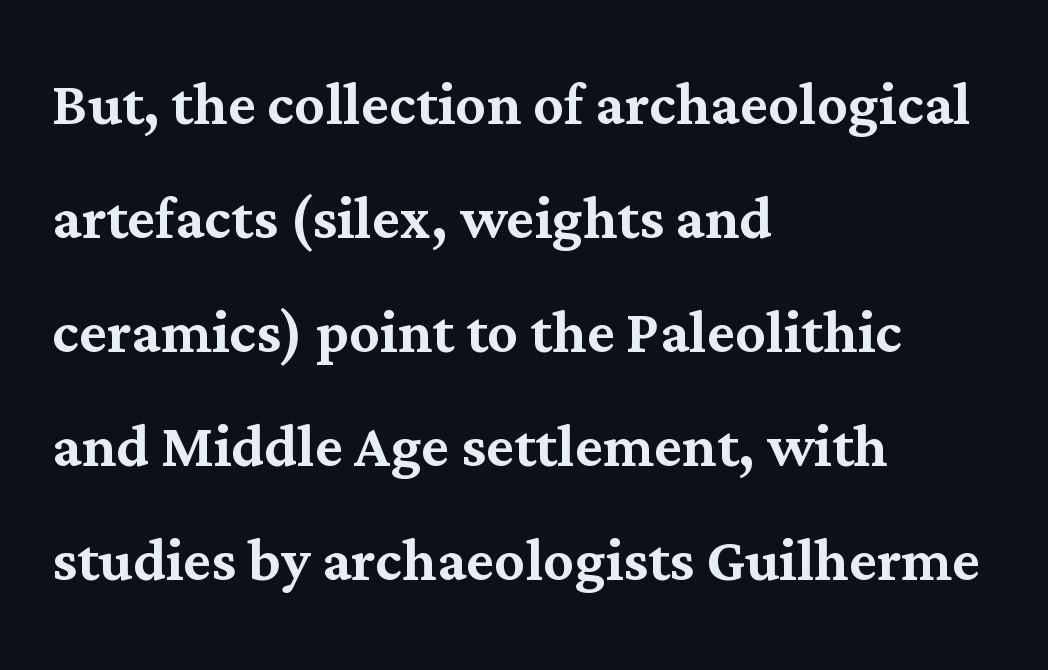
Q: Is the text italic (slanted)? A: No, it is upright.
Q: Is the typeface a serif or a sans-serif typeface? A: Serif.
Q: Is the text underlined? A: No.
Q: How is the paragraph aligned? A: Left-aligned.
Q: Is the spacing between letters normal or unusually wide? A: Normal.
Q: Is the spacing between lines tight, normal or loose? A: Normal.
Q: Width (condensed, normal, or wide)? A: Normal.
Q: Stroke contrast? A: Medium.
Q: x-height? A: Medium.
Q: Monospaced? A: No.
